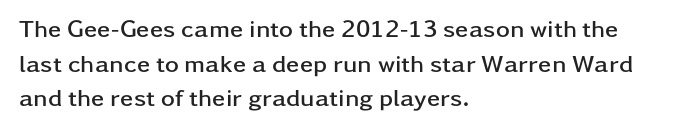
Rule under the text: the space is simply empty. Nothing unusual about the tracking: characters are spaced as the font intends. Leading: standard. This sample uses an upright cut, with every glyph sitting square on the baseline. Set as a true bold cut, around the 700 mark. Line beginnings align vertically; line endings do not.
